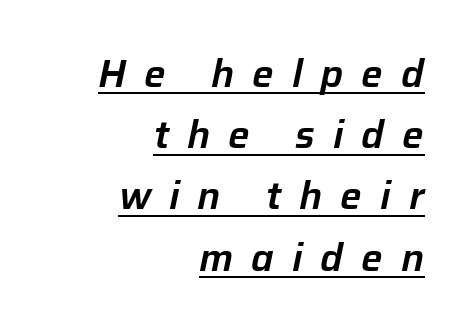
The image shows 38 px text type, italic (leaning right); set right-aligned, normal line spacing (1.61x), unusually wide letter spacing (+0.47 em), underlined; low stroke contrast and a medium x-height.
